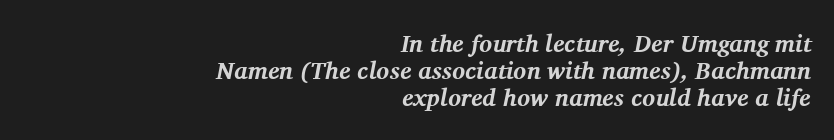
The image shows 24 px bold type, italic (leaning right); set right-aligned, tight line spacing (1.12x), normal letter spacing, not underlined.
